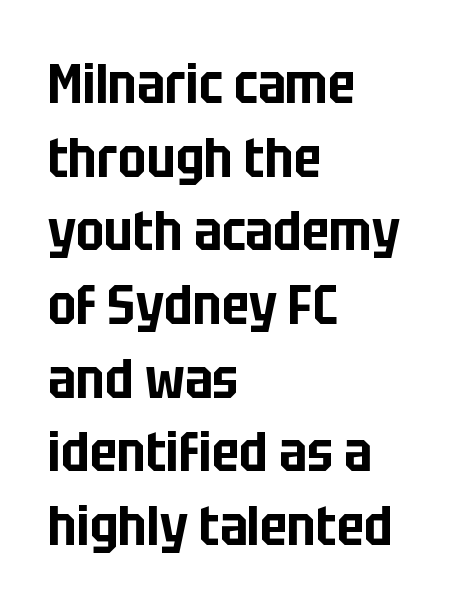
Q: Is the text italic (slanted)? A: No, it is upright.
Q: Is the typeface a serif or a sans-serif typeface? A: Sans-serif.
Q: Is the text underlined? A: No.
Q: How is the paragraph aligned? A: Left-aligned.
Q: Is the spacing between letters normal or unusually wide? A: Normal.
Q: Is the spacing between lines tight, normal or loose? A: Normal.
Q: Width (condensed, normal, or wide)? A: Condensed.
Q: Stroke contrast? A: Low.
Q: x-height? A: Large.
Q: Monospaced? A: No.
